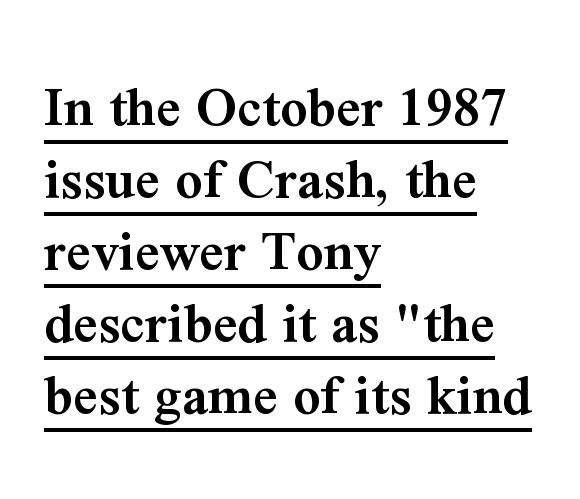
The image shows 60 px semibold serif type, upright; set left-aligned, line spacing 1.2x, normal letter spacing, underlined; medium stroke contrast and a medium x-height.
